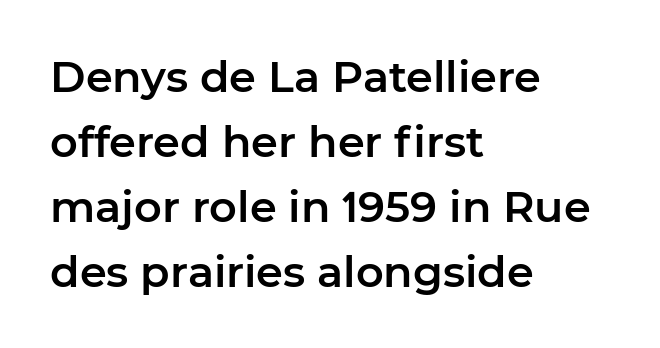
{"serif": "no", "italic": "no", "width": "normal", "stroke_contrast": "low", "x_height": "medium", "monospaced": "no", "underline": "no", "align": "left", "line_spacing": "normal", "line_spacing_ratio": 1.51, "letter_spacing": "normal", "letter_spacing_em": 0.0, "glyph_px": 43}
